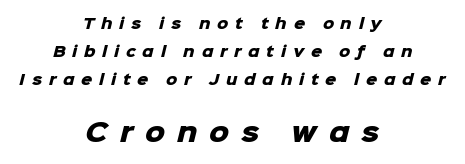
The image shows 25 px bold type; set centered, loose line spacing (1.99x), unusually wide letter spacing (+0.48 em), not underlined; the second (bottom) block is 1.79x larger.
